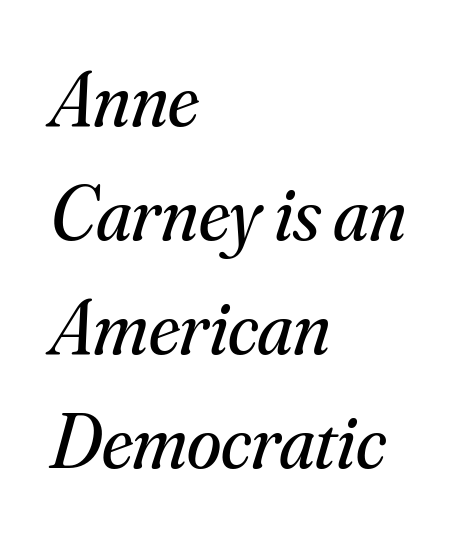
{"serif": "yes", "italic": "yes", "lean": "right", "slant_degrees": 16, "bold": "no", "weight": "regular", "width": "normal", "stroke_contrast": "medium", "x_height": "small", "monospaced": "no", "underline": "no", "align": "left", "line_spacing": "normal", "line_spacing_ratio": 1.46, "letter_spacing": "normal", "letter_spacing_em": 0.0, "glyph_px": 78}
